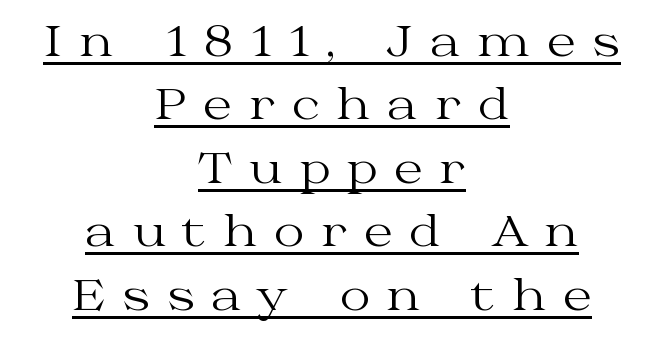
{"serif": "yes", "italic": "no", "bold": "no", "weight": "regular", "width": "wide", "stroke_contrast": "medium", "x_height": "medium", "monospaced": "no", "underline": "yes", "align": "center", "line_spacing": "normal", "line_spacing_ratio": 1.51, "letter_spacing": "wide", "letter_spacing_em": 0.4, "glyph_px": 42}
